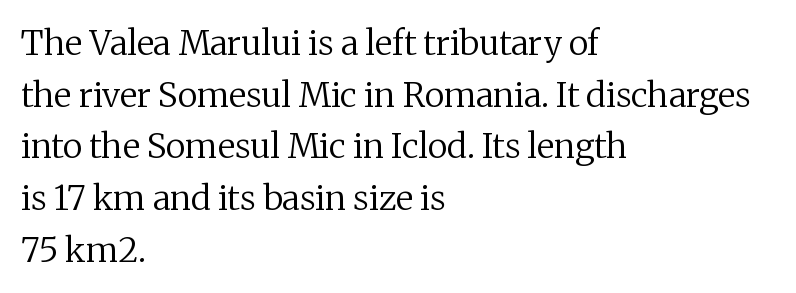
The image shows 34 px regular-weight serif type, upright; set left-aligned, normal line spacing (1.52x), normal letter spacing, not underlined; medium stroke contrast and a medium x-height.
